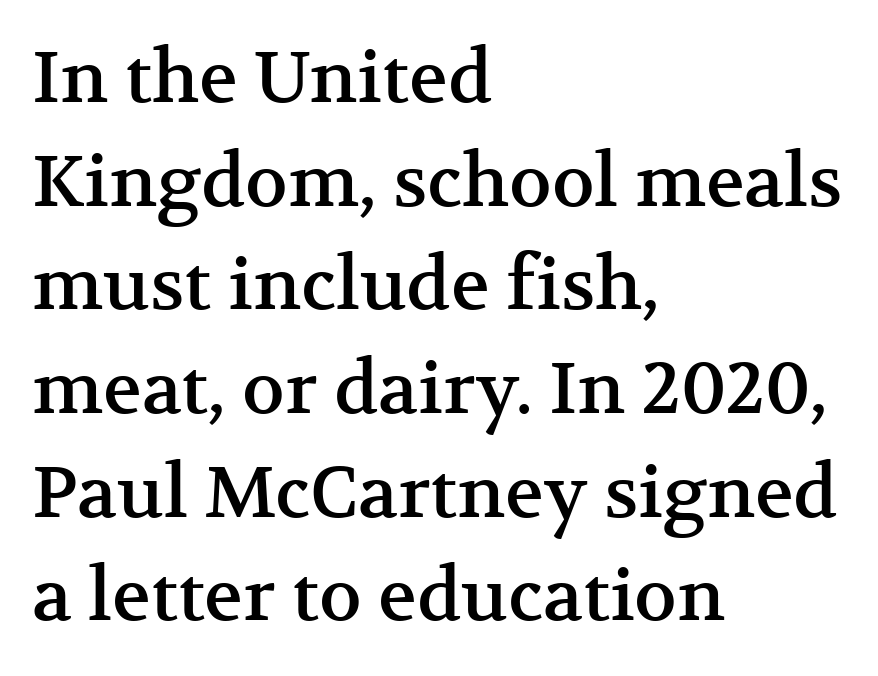
Unlike italic type, these characters show no tilt at all. Here the designer chose a conventional face with non-uniform glyph widths. Interline gaps are of average width in this sample. Old-style or modern, the face here clearly has serifs.
